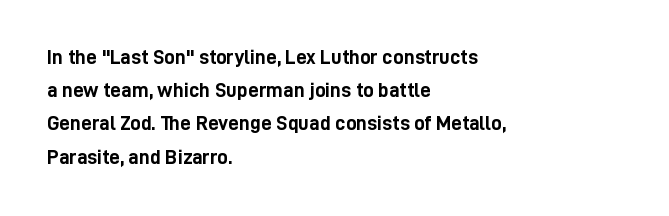
{"italic": "no", "bold": "yes", "underline": "no", "align": "left", "line_spacing": "normal", "line_spacing_ratio": 1.58, "letter_spacing": "normal", "letter_spacing_em": 0.0, "glyph_px": 21}
